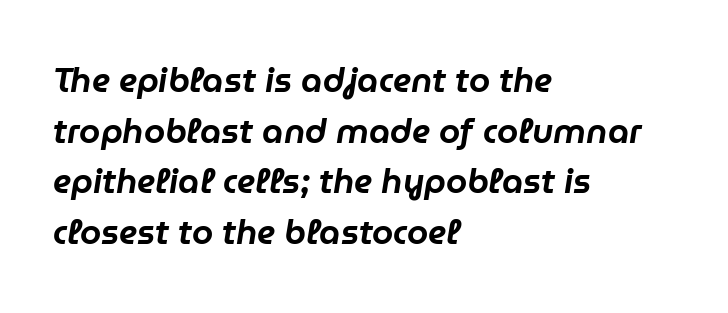
Q: Is the text italic (slanted)? A: Yes, it leans right by about 9 degrees.
Q: Is the text underlined? A: No.
Q: How is the paragraph aligned? A: Left-aligned.
Q: Is the spacing between letters normal or unusually wide? A: Normal.
Q: Is the spacing between lines tight, normal or loose? A: Normal.
Q: Width (condensed, normal, or wide)? A: Normal.
Q: Stroke contrast? A: Low.
Q: x-height? A: Medium.
Q: Monospaced? A: No.
